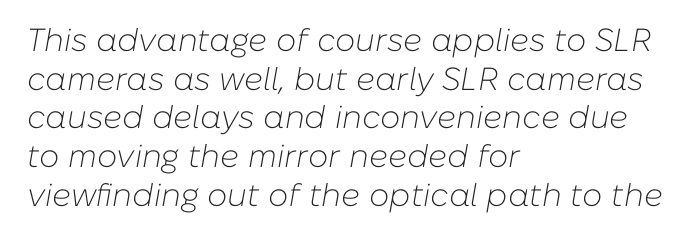
The letters advance in unequal steps, a hallmark of proportional type. Lines of text with bare space underneath. Is the type slanted? Yes — the strokes lean at a clear angle. The passage is arranged the way most books set body copy — flush left.
